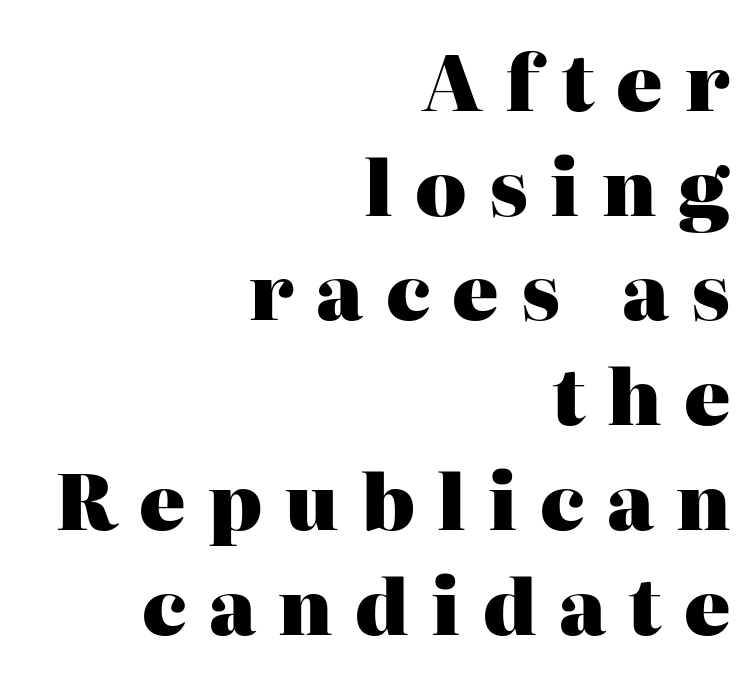
The image shows 77 px heavy serif type, upright; set right-aligned, normal line spacing (1.36x), unusually wide letter spacing (+0.29 em), not underlined; high stroke contrast and a medium x-height.
